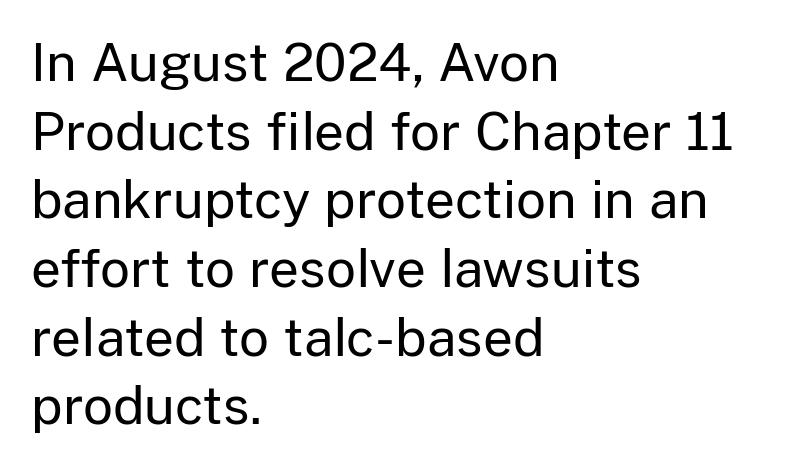
The image shows 52 px regular-weight sans-serif type, upright; set left-aligned, normal line spacing (1.32x), normal letter spacing, not underlined; low stroke contrast and a medium x-height.
